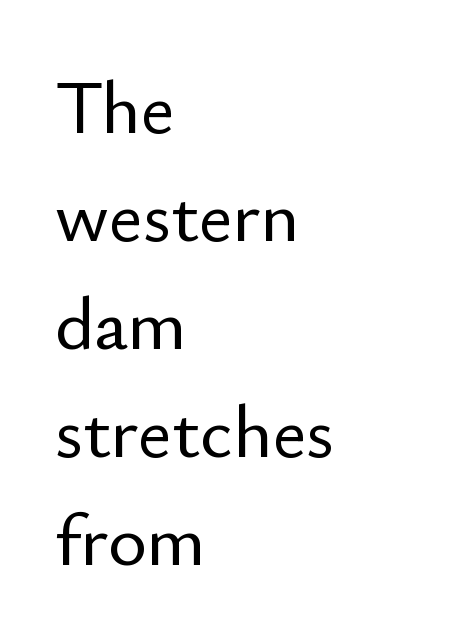
Q: Is the text italic (slanted)? A: No, it is upright.
Q: Is the typeface a serif or a sans-serif typeface? A: Sans-serif.
Q: Is the text underlined? A: No.
Q: How is the paragraph aligned? A: Left-aligned.
Q: Is the spacing between letters normal or unusually wide? A: Normal.
Q: Is the spacing between lines tight, normal or loose? A: Normal.
Q: Width (condensed, normal, or wide)? A: Normal.
Q: Stroke contrast? A: Low.
Q: x-height? A: Small.
Q: Monospaced? A: No.
